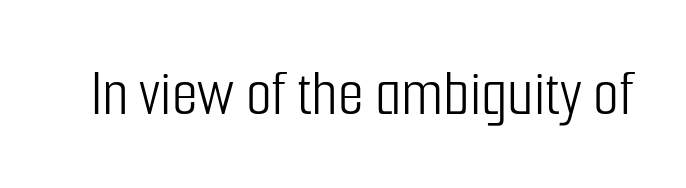
The image shows 67 px light, condensed sans-serif type, upright; set normal letter spacing, not underlined; low stroke contrast and a medium x-height.
